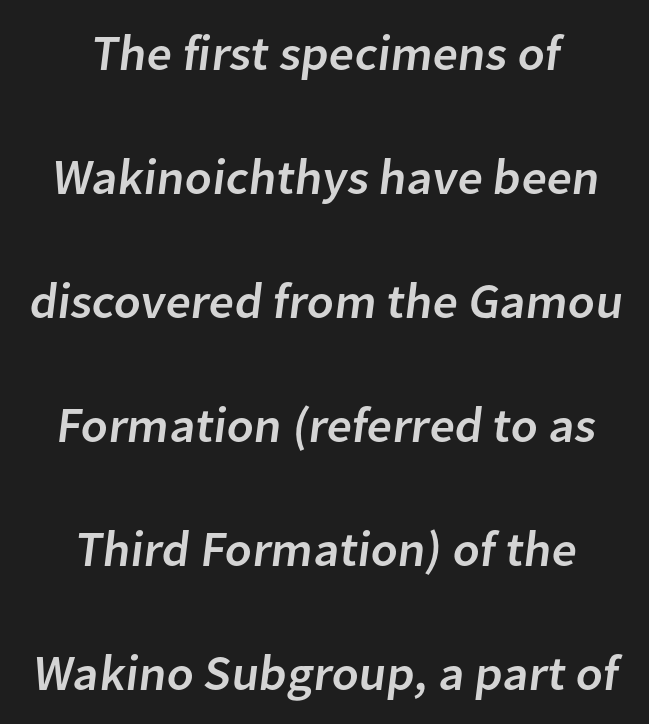
{"serif": "no", "width": "normal", "stroke_contrast": "low", "x_height": "medium", "monospaced": "no", "underline": "no", "align": "center", "line_spacing": "loose", "line_spacing_ratio": 2.48, "letter_spacing": "normal", "letter_spacing_em": 0.0, "glyph_px": 50}
